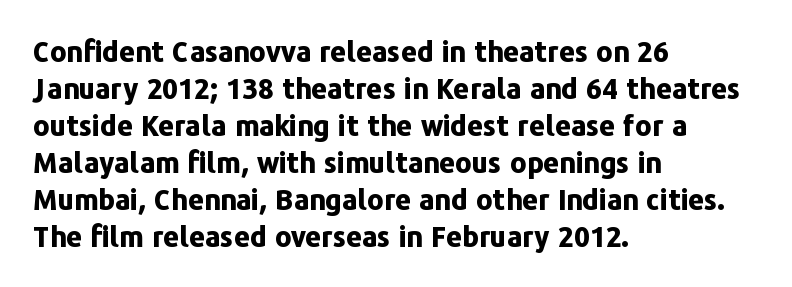
Q: Is the text bold? A: Yes.
Q: Is the text italic (slanted)? A: No, it is upright.
Q: Is the typeface a serif or a sans-serif typeface? A: Sans-serif.
Q: Is the text underlined? A: No.
Q: How is the paragraph aligned? A: Left-aligned.
Q: Is the spacing between letters normal or unusually wide? A: Normal.
Q: Is the spacing between lines tight, normal or loose? A: Normal.
Q: Width (condensed, normal, or wide)? A: Normal.
Q: Stroke contrast? A: Low.
Q: x-height? A: Medium.
Q: Monospaced? A: No.
